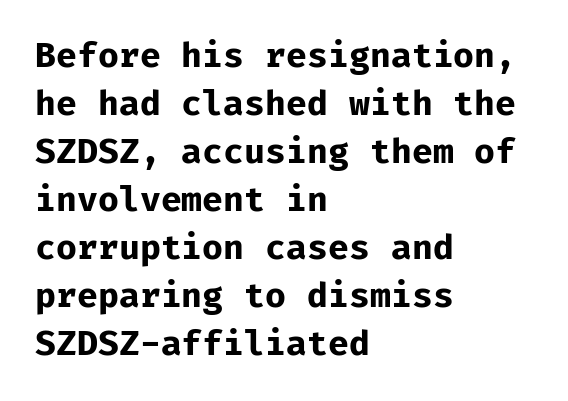
The image shows 34 px bold sans-serif type, upright, monospaced; set left-aligned, normal line spacing (1.41x), normal letter spacing, not underlined; low stroke contrast and a medium x-height.
